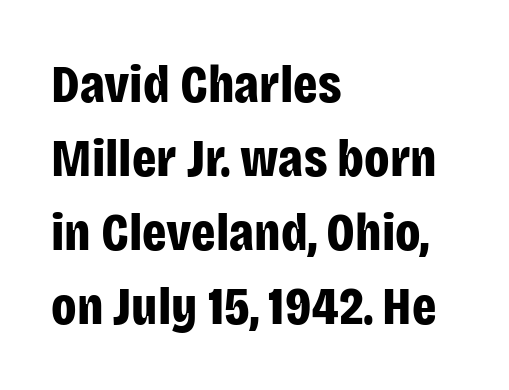
The image shows 54 px bold, condensed sans-serif type, upright; set left-aligned, normal line spacing (1.37x), normal letter spacing, not underlined; low stroke contrast and a large x-height.
